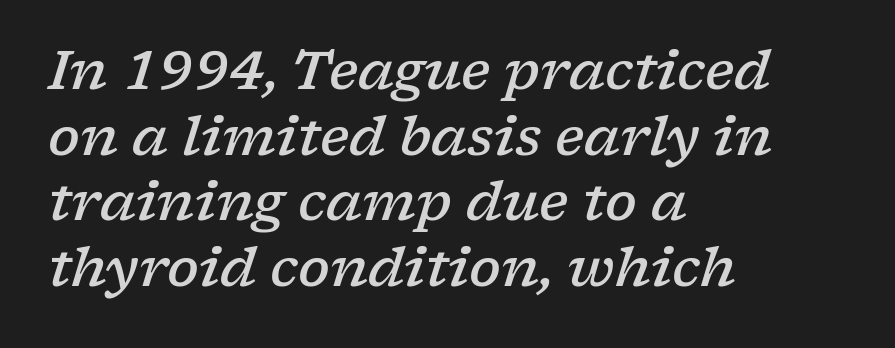
The image shows 53 px semibold, wide serif type, italic (leaning right); set left-aligned, line spacing 1.24x, normal letter spacing, not underlined; low stroke contrast and a medium x-height.
